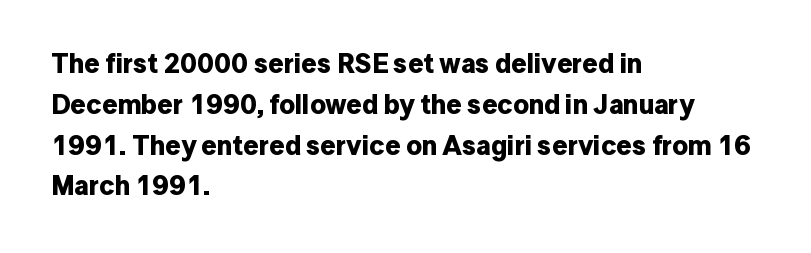
The image shows 27 px bold type, upright; set left-aligned, normal line spacing (1.51x), normal letter spacing, not underlined.
